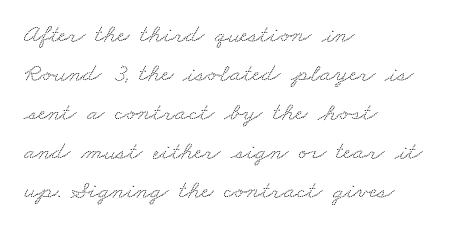
Q: Is the text underlined? A: No.
Q: How is the paragraph aligned? A: Left-aligned.
Q: Is the spacing between letters normal or unusually wide? A: Normal.
Q: Is the spacing between lines tight, normal or loose? A: Normal.
